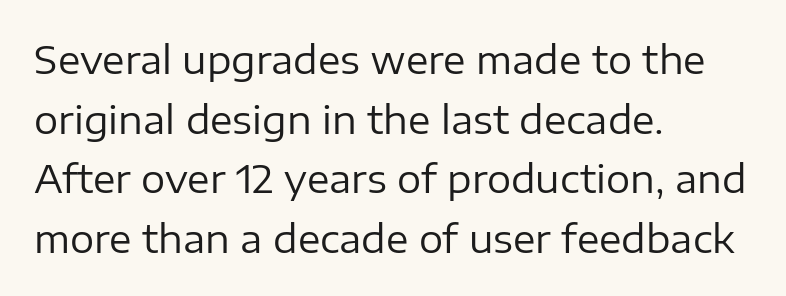
The image shows 38 px regular-weight sans-serif type, upright; set left-aligned, normal line spacing (1.57x), normal letter spacing, not underlined; low stroke contrast and a medium x-height.
